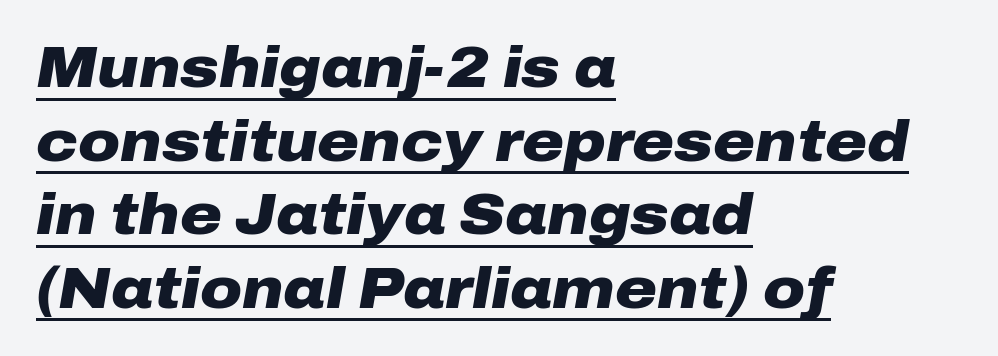
{"italic": "yes", "lean": "right", "slant_degrees": 10, "bold": "yes", "weight": "heavy", "width": "wide", "stroke_contrast": "low", "x_height": "medium", "monospaced": "no", "underline": "yes", "align": "left", "line_spacing": "normal", "line_spacing_ratio": 1.29, "letter_spacing": "normal", "letter_spacing_em": 0.0, "glyph_px": 57}
